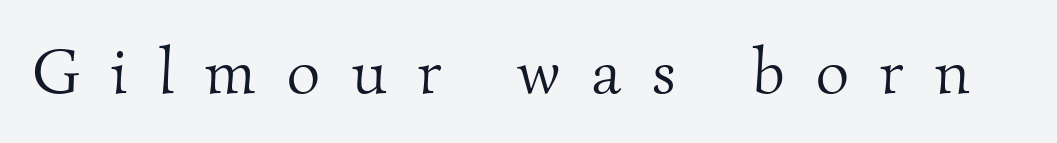
Q: Is the text bold? A: No.
Q: Is the typeface a serif or a sans-serif typeface? A: Serif.
Q: Is the text underlined? A: No.
Q: Is the spacing between letters normal or unusually wide? A: Unusually wide.
Q: Width (condensed, normal, or wide)? A: Normal.
Q: Stroke contrast? A: Medium.
Q: x-height? A: Small.
Q: Monospaced? A: No.
